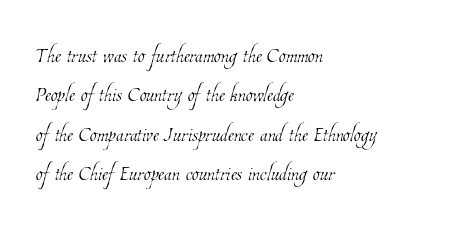
The image shows 28 px thin, condensed type; set left-aligned, normal line spacing (1.41x), normal letter spacing, not underlined; low stroke contrast and a medium x-height.
